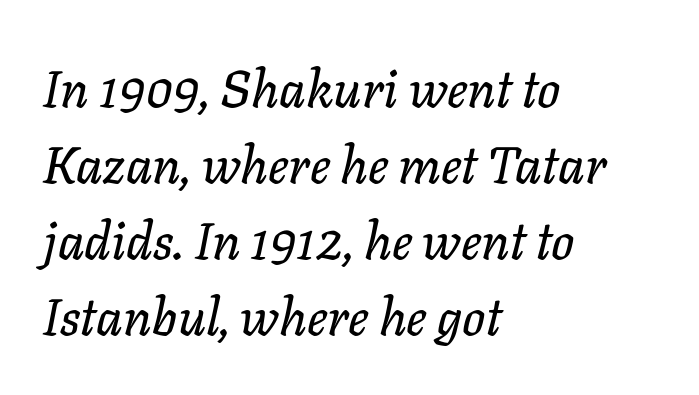
{"italic": "yes", "lean": "right", "slant_degrees": 11, "width": "normal", "stroke_contrast": "low", "x_height": "medium", "monospaced": "no", "underline": "no", "align": "left", "line_spacing": "normal", "line_spacing_ratio": 1.49, "letter_spacing": "normal", "letter_spacing_em": 0.0, "glyph_px": 51}
